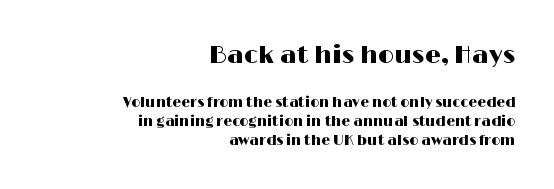
Q: Is the text italic (slanted)? A: No, it is upright.
Q: Is the text underlined? A: No.
Q: How is the paragraph aligned? A: Right-aligned.
Q: Is the spacing between letters normal or unusually wide? A: Normal.
Q: Is the spacing between lines tight, normal or loose? A: Normal.
Q: Which block of text is set in a larger size, the first (top) or the second (bottom)? A: The first (top) one.
